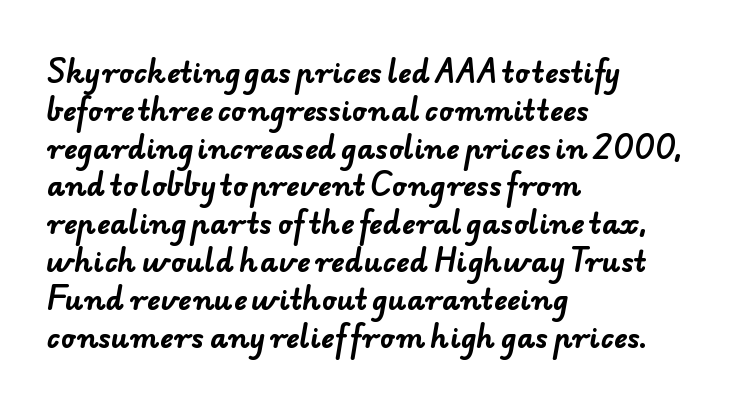
Q: Is the text bold? A: Yes.
Q: Is the typeface a serif or a sans-serif typeface? A: Sans-serif.
Q: Is the text underlined? A: No.
Q: How is the paragraph aligned? A: Left-aligned.
Q: Is the spacing between letters normal or unusually wide? A: Normal.
Q: Is the spacing between lines tight, normal or loose? A: Normal.
Q: Width (condensed, normal, or wide)? A: Normal.
Q: Stroke contrast? A: Low.
Q: x-height? A: Small.
Q: Monospaced? A: No.
